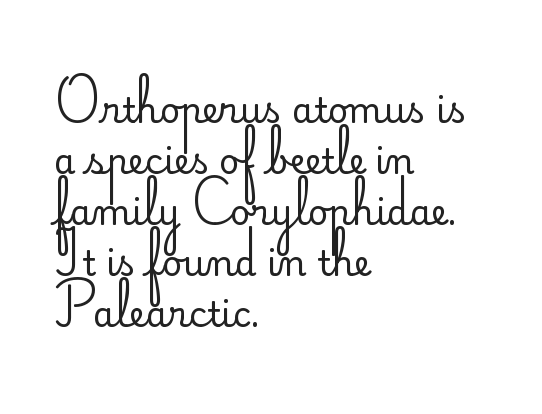
Q: Is the text bold? A: No.
Q: Is the text italic (slanted)? A: No, it is upright.
Q: Is the typeface a serif or a sans-serif typeface? A: Sans-serif.
Q: Is the text underlined? A: No.
Q: How is the paragraph aligned? A: Left-aligned.
Q: Is the spacing between letters normal or unusually wide? A: Normal.
Q: Is the spacing between lines tight, normal or loose? A: Normal.
Q: Width (condensed, normal, or wide)? A: Normal.
Q: Stroke contrast? A: Low.
Q: x-height? A: Small.
Q: Monospaced? A: No.
